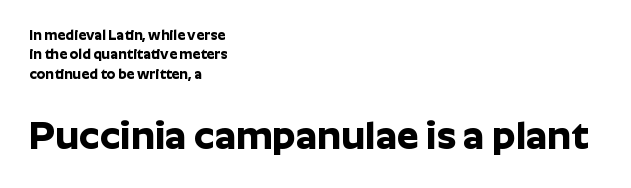
The words here are not underlined. Bold? Absolutely — the strokes are thick and heavy. Teacher's note: observe the even left margin — that is flush-left alignment. The passage shown is typed in a proportional face where columns would drift.
